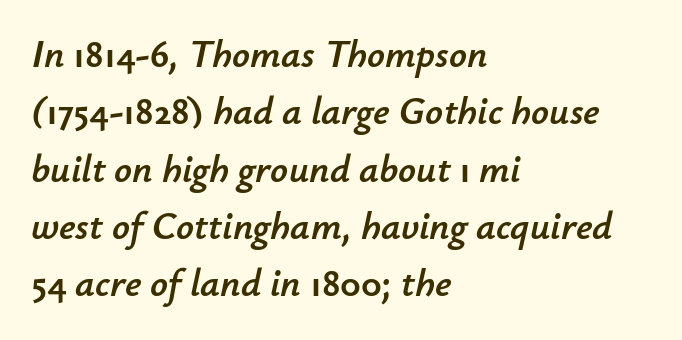
Q: Is the text italic (slanted)? A: Yes, it leans right by about 12 degrees.
Q: Is the text underlined? A: No.
Q: How is the paragraph aligned? A: Left-aligned.
Q: Is the spacing between letters normal or unusually wide? A: Normal.
Q: Is the spacing between lines tight, normal or loose? A: Normal.
Q: Width (condensed, normal, or wide)? A: Normal.
Q: Stroke contrast? A: Low.
Q: x-height? A: Small.
Q: Monospaced? A: No.
